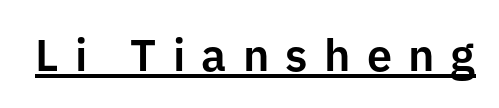
The image shows 45 px sans-serif type, upright; set unusually wide letter spacing (+0.36 em), underlined; low stroke contrast and a medium x-height.
